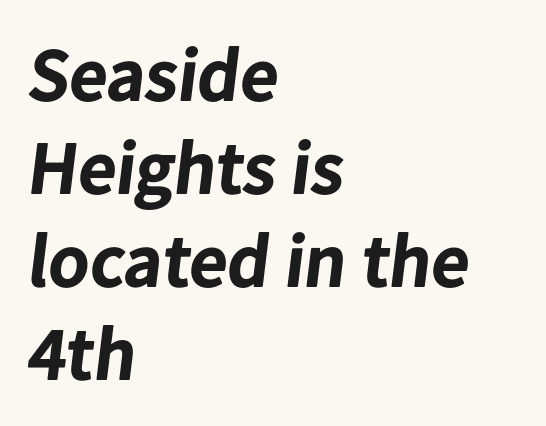
Heavy-handed strokes throughout: this text is bold. A typesetter would call this proportional, since set widths differ per character. The letterforms sit shoulder to shoulder at normal distance. The typeface chosen for these lines omits serifs. Horizontal alignment here is leftward, the default for most running prose. Underline: absent.
